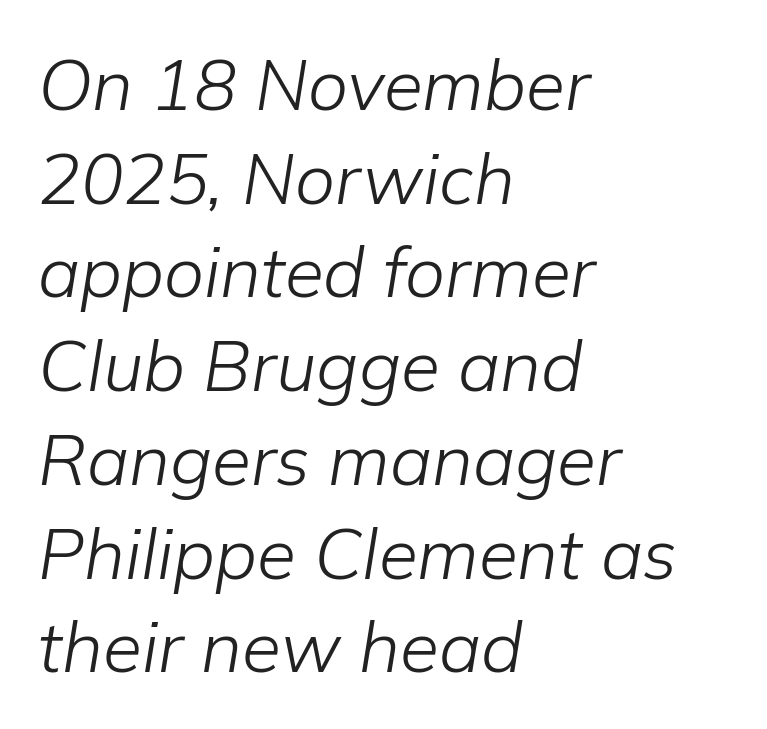
The image shows 71 px light type, italic (leaning right); set left-aligned, normal line spacing (1.32x), normal letter spacing, not underlined; low stroke contrast and a medium x-height.
